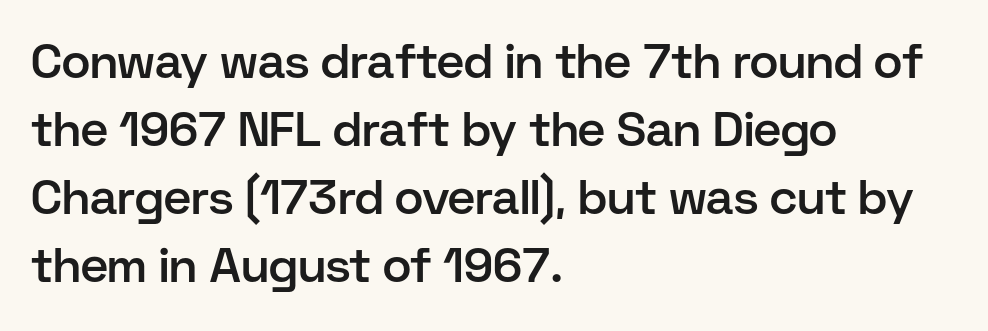
Q: Is the text bold? A: Semi-bold.
Q: Is the text italic (slanted)? A: No, it is upright.
Q: Is the typeface a serif or a sans-serif typeface? A: Sans-serif.
Q: Is the text underlined? A: No.
Q: How is the paragraph aligned? A: Left-aligned.
Q: Is the spacing between letters normal or unusually wide? A: Normal.
Q: Is the spacing between lines tight, normal or loose? A: Normal.
Q: Width (condensed, normal, or wide)? A: Normal.
Q: Stroke contrast? A: Low.
Q: x-height? A: Medium.
Q: Monospaced? A: No.
